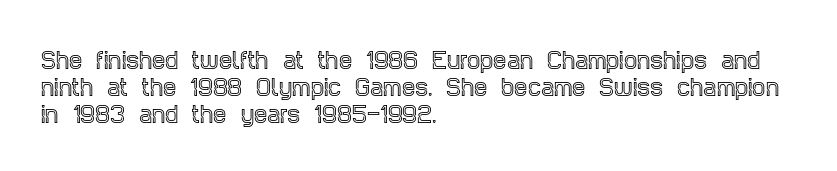
No word sits above an underline. Rendered with straight, roman letterforms. A typesetter would call this leading conventional body-copy spacing. Nothing unusual about the tracking: characters are spaced as the font intends. Line starts are locked; line ends wander.
